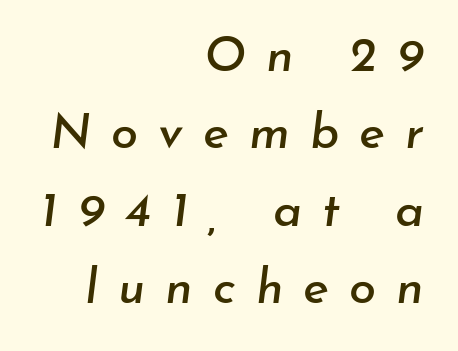
Looking at the ascenders, they clearly lean. The passage shown is not underscored anywhere. The rendering uses natural spacing where letterforms have individual widths. Reading down the column, the eye jumps a familiar distance to each next line. These lines are set flush right with a ragged left edge.
